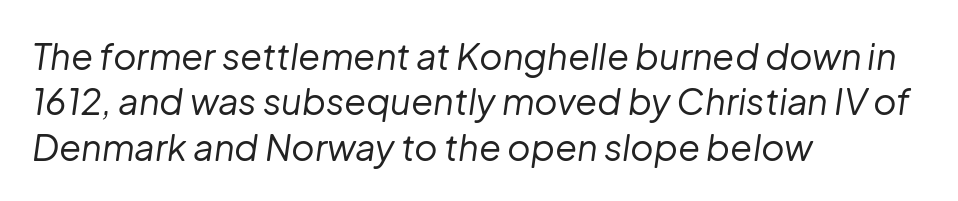
Q: Is the text bold? A: No.
Q: Is the text italic (slanted)? A: Yes, it leans right by about 8 degrees.
Q: Is the text underlined? A: No.
Q: How is the paragraph aligned? A: Left-aligned.
Q: Is the spacing between letters normal or unusually wide? A: Normal.
Q: Is the spacing between lines tight, normal or loose? A: Normal.
Q: Width (condensed, normal, or wide)? A: Normal.
Q: Stroke contrast? A: Low.
Q: x-height? A: Medium.
Q: Monospaced? A: No.
